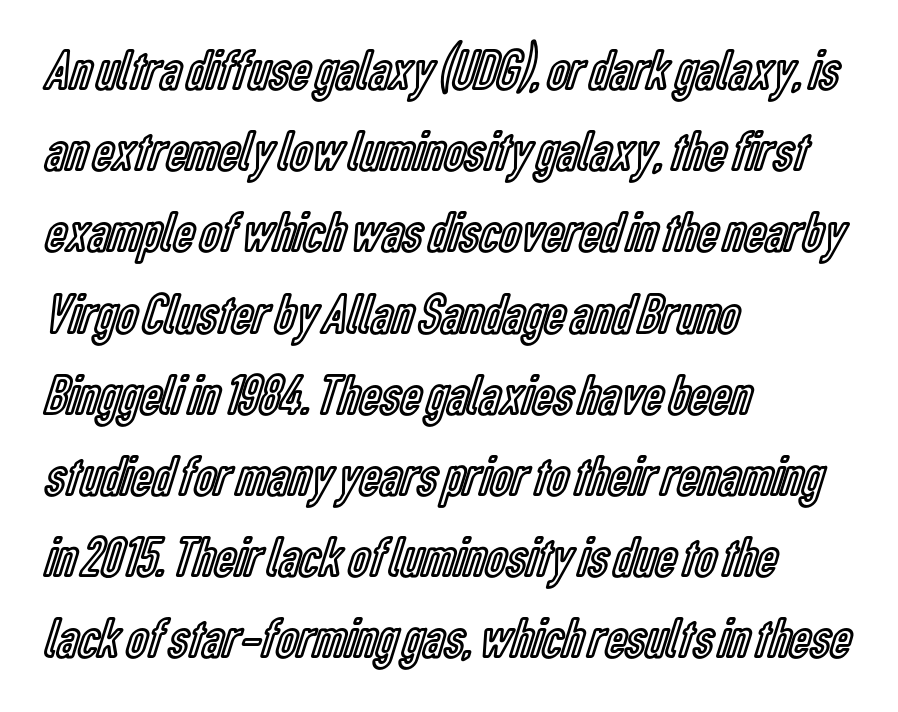
The image shows 58 px condensed type; set left-aligned, normal line spacing (1.4x), normal letter spacing, not underlined; a medium x-height.
